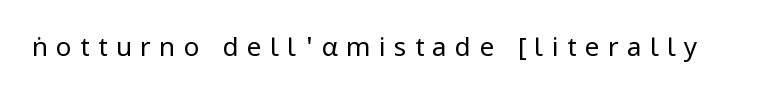
Lines of text with bare space underneath. Vertical stems look standard width or narrower in stroke. This sample uses expanded letter spacing, leaving extra air between glyphs. Quick note: not italic, upright.
